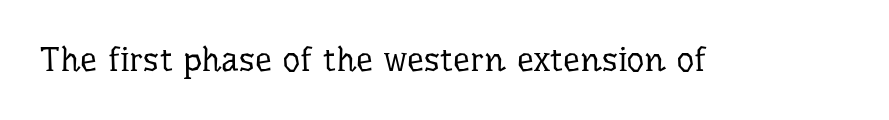
Summary of weight: not heavy and not bold. Underline: absent. The designer went with a serif here, giving each stem small feet. Default kerning and tracking; the words read as compact shapes. Characters remain perfectly vertical along every line. Spacing verdict: proportional, widths tailored to each character.
